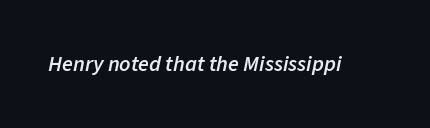
When letters slant like this, we call the style italic. Bare-footed words on every line. The passage shown is semibold, sitting just below true bold. You could call the tracking neutral — neither tight nor loose.
